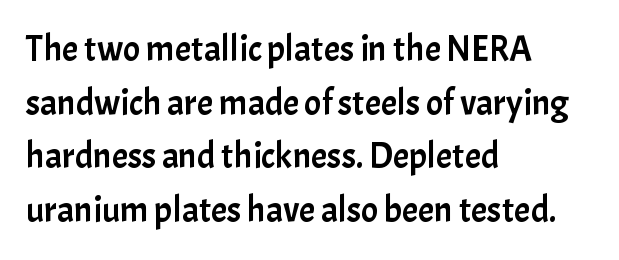
Q: Is the text italic (slanted)? A: No, it is upright.
Q: Is the typeface a serif or a sans-serif typeface? A: Sans-serif.
Q: Is the text underlined? A: No.
Q: How is the paragraph aligned? A: Left-aligned.
Q: Is the spacing between letters normal or unusually wide? A: Normal.
Q: Is the spacing between lines tight, normal or loose? A: Normal.
Q: Width (condensed, normal, or wide)? A: Normal.
Q: Stroke contrast? A: Low.
Q: x-height? A: Medium.
Q: Monospaced? A: No.
